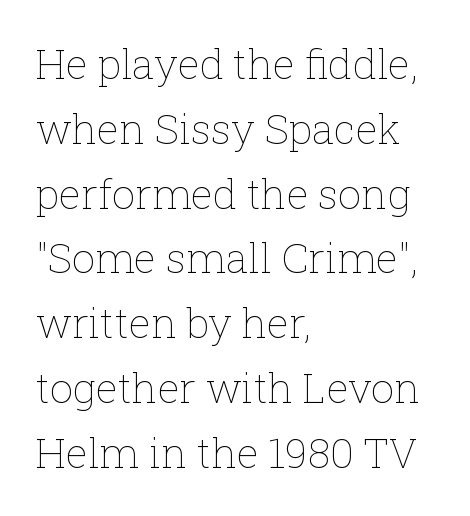
Q: Is the text bold? A: No.
Q: Is the text italic (slanted)? A: No, it is upright.
Q: Is the text underlined? A: No.
Q: How is the paragraph aligned? A: Left-aligned.
Q: Is the spacing between letters normal or unusually wide? A: Normal.
Q: Is the spacing between lines tight, normal or loose? A: Normal.
Q: Width (condensed, normal, or wide)? A: Normal.
Q: Stroke contrast? A: Low.
Q: x-height? A: Medium.
Q: Monospaced? A: No.
